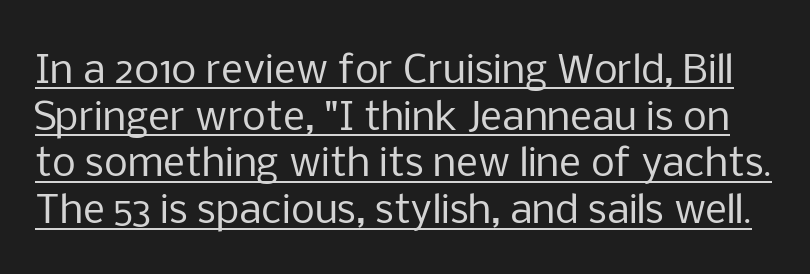
Q: Is the text bold? A: No.
Q: Is the text italic (slanted)? A: No, it is upright.
Q: Is the typeface a serif or a sans-serif typeface? A: Sans-serif.
Q: Is the text underlined? A: Yes.
Q: Is the spacing between letters normal or unusually wide? A: Normal.
Q: Width (condensed, normal, or wide)? A: Normal.
Q: Stroke contrast? A: Low.
Q: x-height? A: Medium.
Q: Monospaced? A: No.
